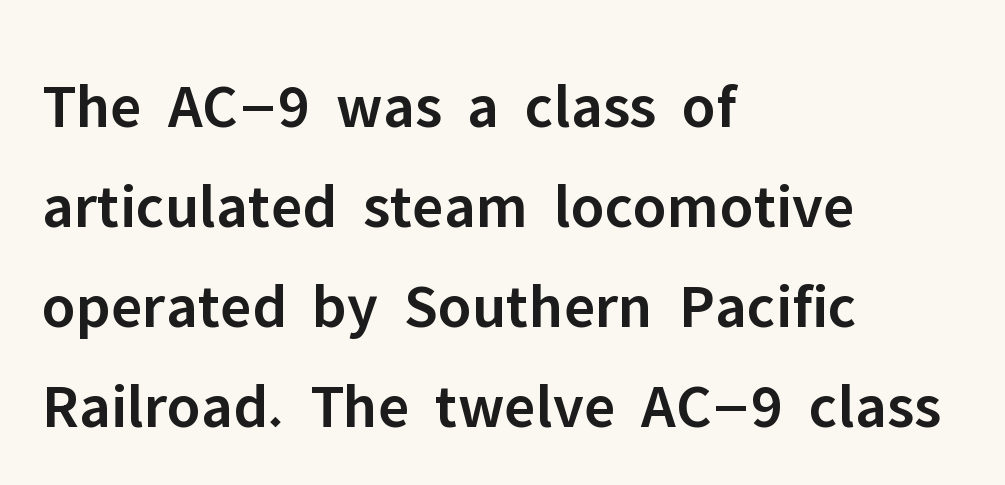
These lines are rendered in a variable-pitch font. You can tell from the bare stems that sans-serif type was used. Firm but not heavy-handed strokes: this text is semibold. Just letters on the line, the space beneath them empty. Reading down the column, the eye jumps a familiar distance to each next line. Look at the tracking — it's just the regular setting, nothing added.
